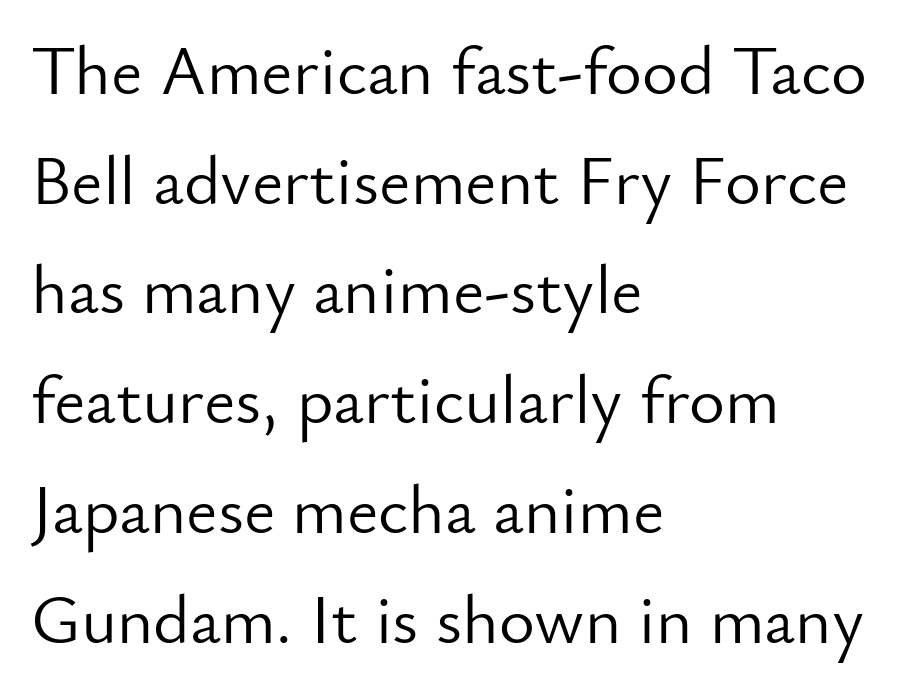
The image shows 69 px light sans-serif type, upright; set left-aligned, normal line spacing (1.59x), normal letter spacing, not underlined; low stroke contrast and a small x-height.
